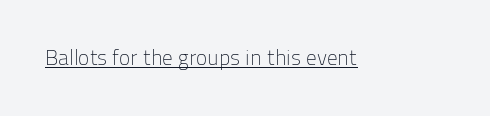
Italic: no, the glyphs are upright roman. You can see a thin bar hugging the bottom of the glyphs. Nothing heavy about these letters — not bold at all. Look at the tracking — it's just the regular setting, nothing added.
